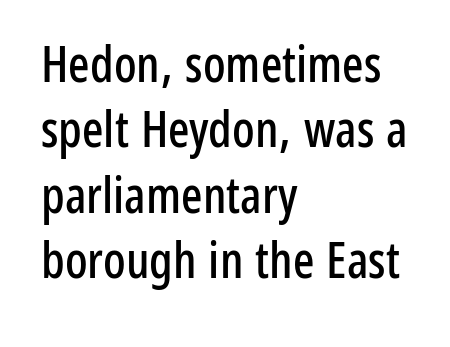
The image shows 50 px condensed sans-serif type, upright; set left-aligned, normal line spacing (1.31x), normal letter spacing, not underlined; low stroke contrast and a medium x-height.
